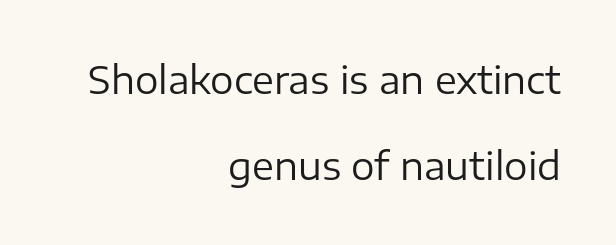
{"serif": "no", "italic": "no", "bold": "no", "weight": "regular", "width": "normal", "stroke_contrast": "low", "x_height": "medium", "monospaced": "no", "underline": "no", "align": "right", "line_spacing": "loose", "line_spacing_ratio": 2.33, "letter_spacing": "normal", "letter_spacing_em": 0.0, "glyph_px": 37}
